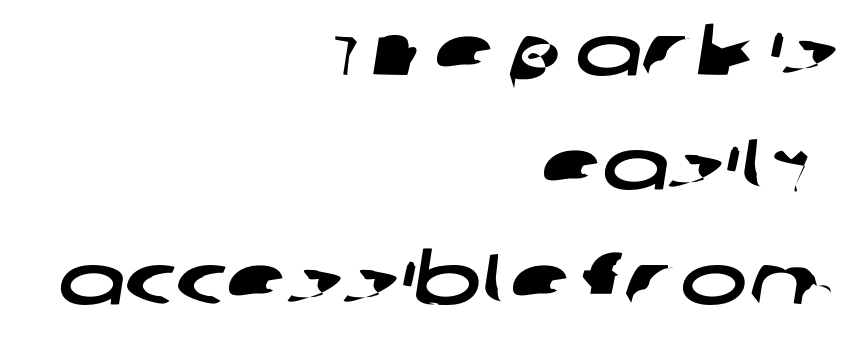
Q: Is the typeface a serif or a sans-serif typeface? A: Sans-serif.
Q: Is the text underlined? A: No.
Q: How is the paragraph aligned? A: Right-aligned.
Q: Is the spacing between letters normal or unusually wide? A: Normal.
Q: Is the spacing between lines tight, normal or loose? A: Normal.
Q: Width (condensed, normal, or wide)? A: Wide.
Q: Stroke contrast? A: Low.
Q: x-height? A: Large.
Q: Monospaced? A: No.
